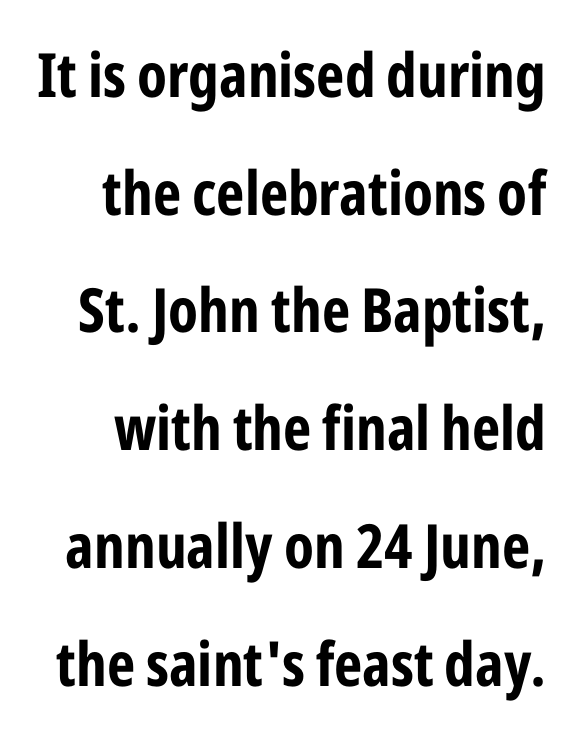
{"serif": "no", "italic": "no", "bold": "yes", "weight": "bold", "width": "condensed", "stroke_contrast": "low", "x_height": "medium", "monospaced": "no", "underline": "no", "line_spacing": "loose", "line_spacing_ratio": 1.93, "letter_spacing": "normal", "letter_spacing_em": 0.0, "glyph_px": 61}
